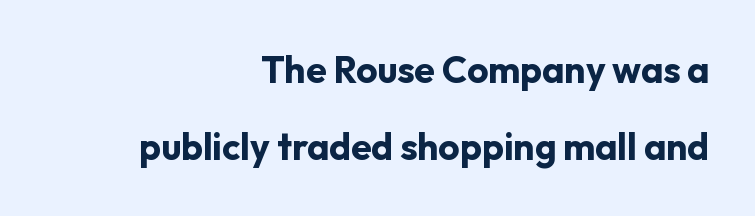
{"serif": "no", "italic": "no", "bold": "yes", "weight": "bold", "width": "normal", "stroke_contrast": "low", "x_height": "medium", "monospaced": "no", "underline": "no", "align": "right", "line_spacing": "loose", "line_spacing_ratio": 2.07, "letter_spacing": "normal", "letter_spacing_em": 0.0, "glyph_px": 37}
